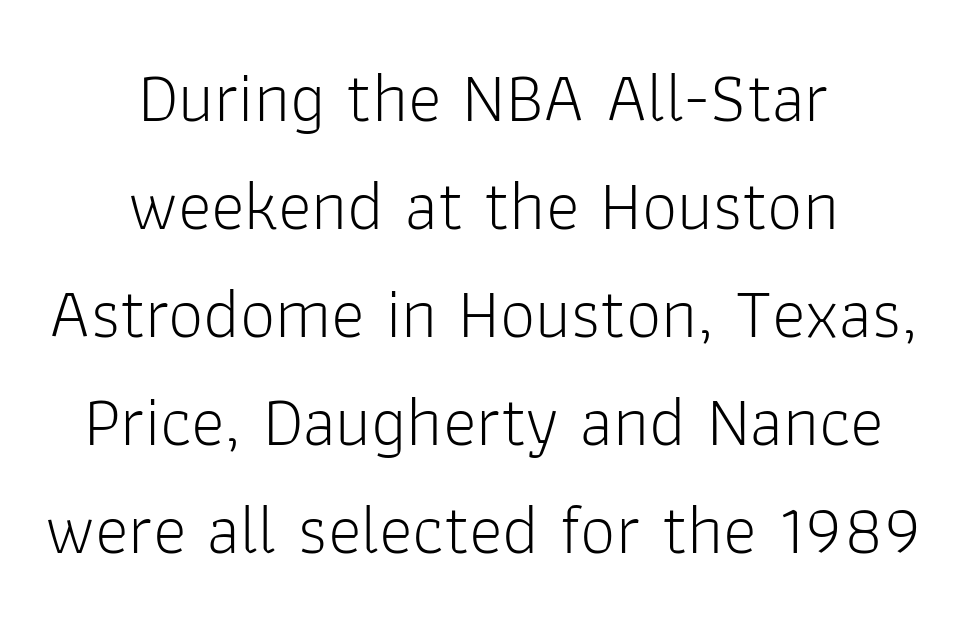
Quick note: underline off. No extra ink here — the face is not bold. The face used here is proportionally spaced, like ordinary book or web type. Each new line begins a customary step beneath the previous one. Rendered with straight, roman letterforms. Layout note: lines centered.
